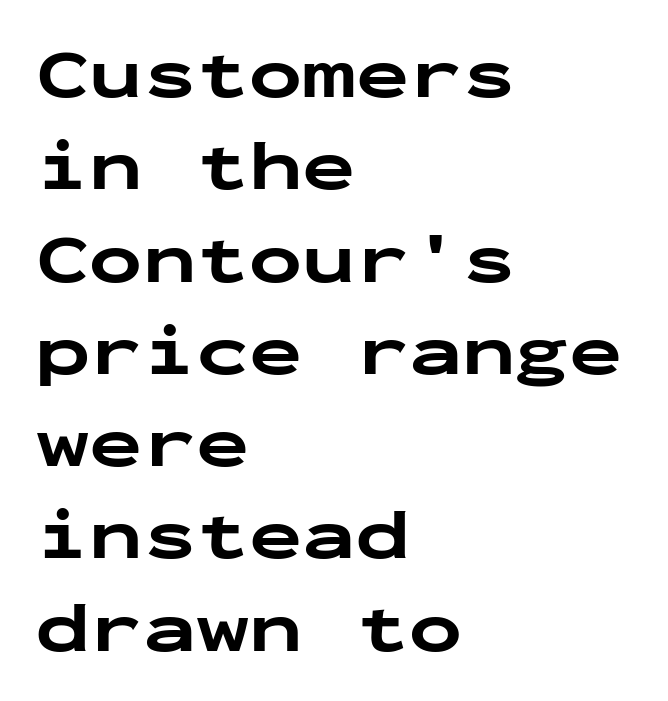
If you drew a line through each stem, it would be perfectly vertical. Observe the absence of serifs on each vertical stroke in this sample. The space between consecutive lines is moderate. Monospaced: the letters line up in strict vertical columns. Nothing unusual about the tracking: characters are spaced as the font intends. Set as a true bold cut, around the 700 mark.
